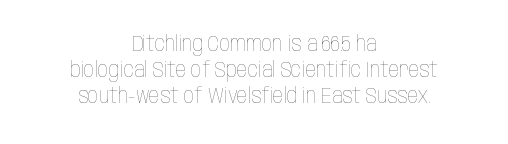
The lettering stays uniformly vertical, giving the passage a roman look. Words appear dense and cohesive because spacing is normal. This block has exactly the height ordinary leading produces. Nobody drew a line under any word here.
